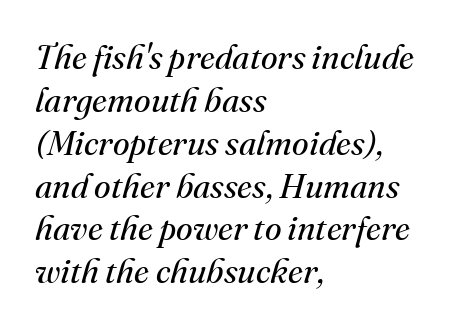
Plain, unruled lines of type. Is the type slanted? Yes — the strokes lean at a clear angle. Words appear dense and cohesive because spacing is normal. The letters advance in unequal steps, a hallmark of proportional type.
